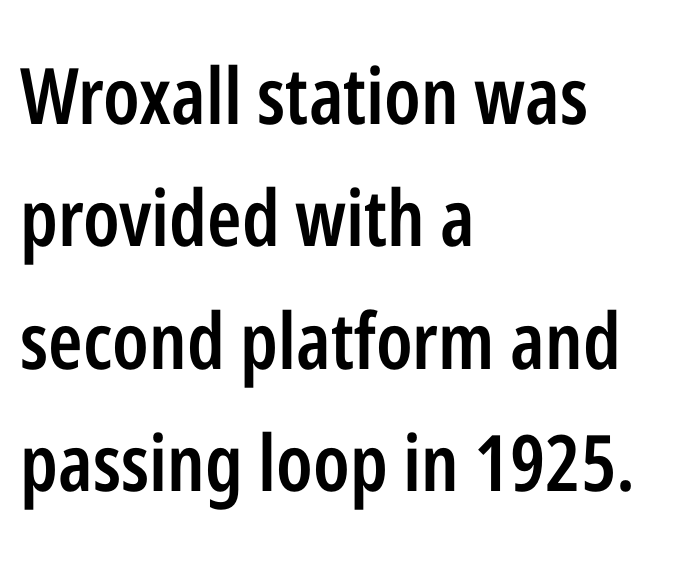
{"serif": "no", "italic": "no", "bold": "semi", "weight": "semibold", "width": "condensed", "stroke_contrast": "low", "x_height": "medium", "monospaced": "no", "underline": "no", "align": "left", "line_spacing": "normal", "line_spacing_ratio": 1.57, "letter_spacing": "normal", "letter_spacing_em": 0.0, "glyph_px": 78}
